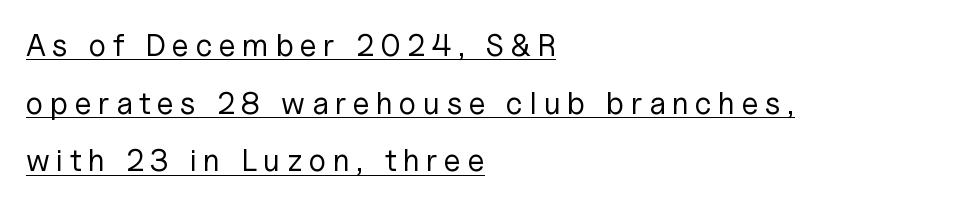
Q: Is the text bold? A: No.
Q: Is the text italic (slanted)? A: No, it is upright.
Q: Is the typeface a serif or a sans-serif typeface? A: Sans-serif.
Q: Is the text underlined? A: Yes.
Q: How is the paragraph aligned? A: Left-aligned.
Q: Is the spacing between letters normal or unusually wide? A: Unusually wide.
Q: Width (condensed, normal, or wide)? A: Normal.
Q: Stroke contrast? A: Low.
Q: x-height? A: Medium.
Q: Monospaced? A: No.
